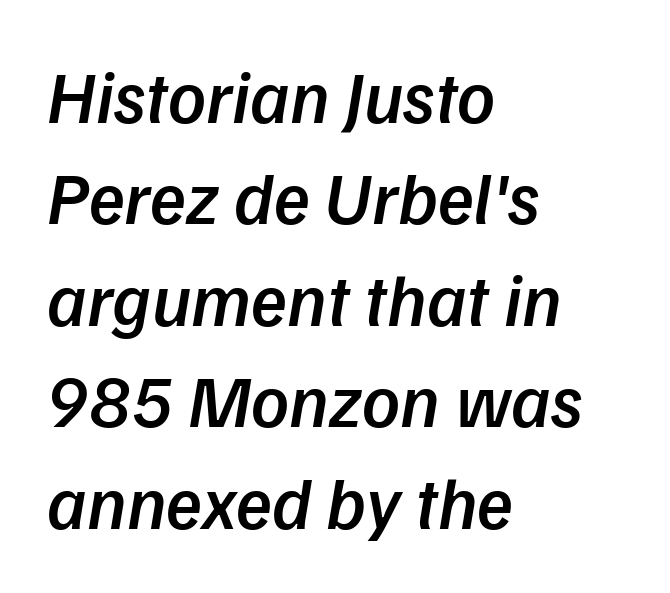
There's an unmistakable incline to the writing here. How heavy is the stroke? Medium-heavy — a semibold, shy of bold. A clean baseline with only descenders dipping below it. This block has exactly the height ordinary leading produces. The line texture is even and compact thanks to regular tracking. The face used here is proportionally spaced, like ordinary book or web type.
